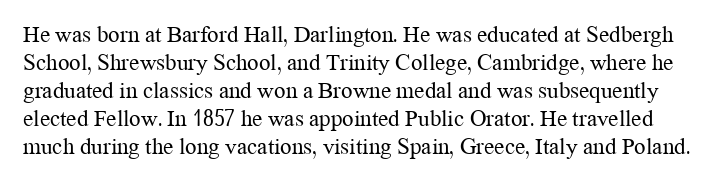
The image shows 23 px text type, upright; set line spacing 1.22x, normal letter spacing, not underlined.
